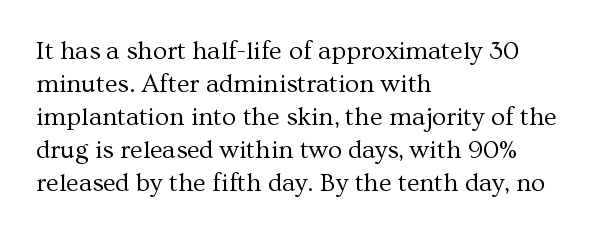
The image shows 26 px text type, upright; set left-aligned, normal line spacing (1.27x), normal letter spacing, not underlined.
